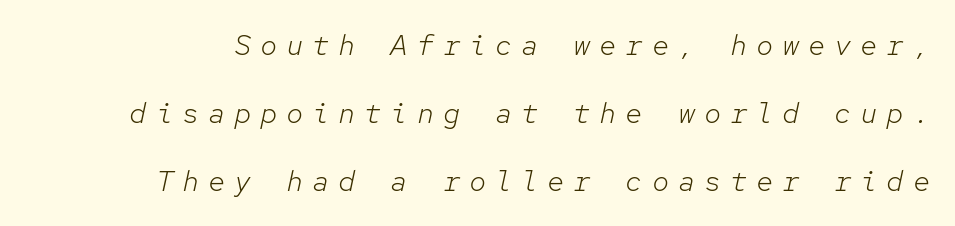
The image shows 29 px light type, italic (leaning right), monospaced; set loose line spacing (2.35x), unusually wide letter spacing (+0.3 em), not underlined; low stroke contrast and a medium x-height.
